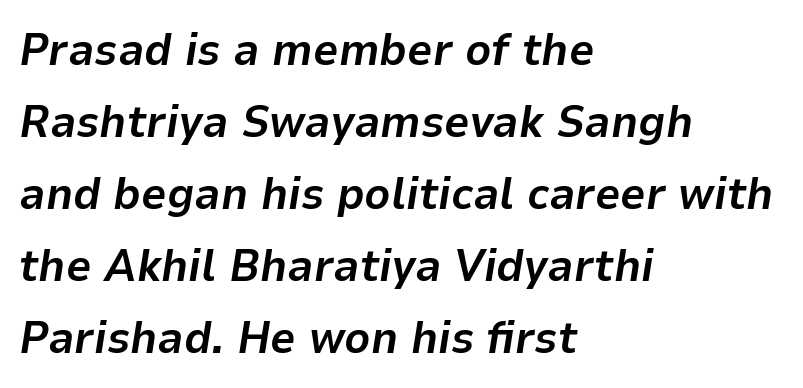
The font's italic variant was chosen for this text. This sample uses plain, unmodified letter spacing. All the whitespace from short lines collects on the right. Its strokes are broad and dark, the hallmark of bold type.
